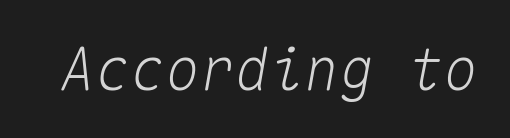
Q: Is the text italic (slanted)? A: Yes, it leans right by about 10 degrees.
Q: Is the text underlined? A: No.
Q: Is the spacing between letters normal or unusually wide? A: Normal.
Q: Width (condensed, normal, or wide)? A: Normal.
Q: Stroke contrast? A: Medium.
Q: x-height? A: Medium.
Q: Monospaced? A: Yes.
